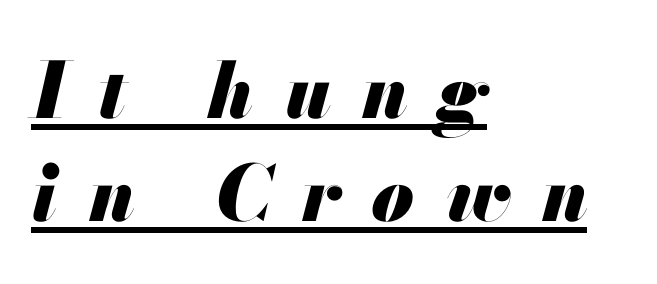
{"italic": "yes", "lean": "right", "slant_degrees": 13, "bold": "yes", "weight": "heavy", "width": "normal", "stroke_contrast": "medium", "x_height": "small", "monospaced": "no", "underline": "yes", "align": "left", "line_spacing": "normal", "line_spacing_ratio": 1.34, "letter_spacing": "wide", "letter_spacing_em": 0.4, "glyph_px": 77}
